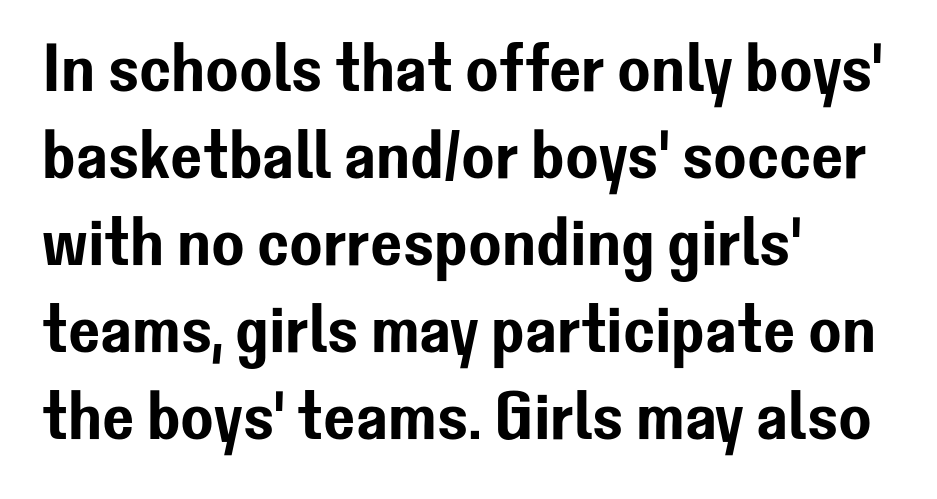
Posture: straight, roman, zero tilt. Reading down the column, the eye jumps a familiar distance to each next line. Serifs: no, the terminals of the letterforms are clean. A typesetter would call this zero additional tracking. Short and long lines alike share a common starting point at left. Unmarked baselines from the first word to the last.
